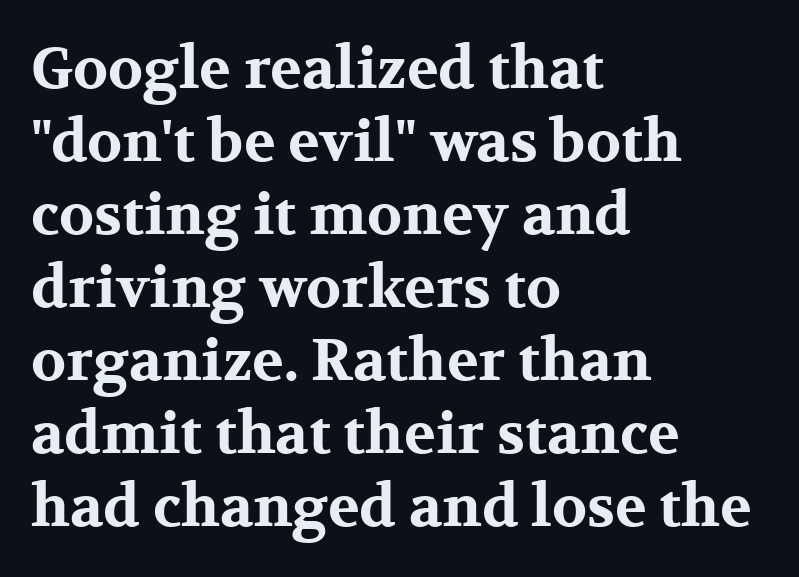
Q: Is the text bold? A: Yes.
Q: Is the text italic (slanted)? A: No, it is upright.
Q: Is the typeface a serif or a sans-serif typeface? A: Serif.
Q: Is the text underlined? A: No.
Q: How is the paragraph aligned? A: Left-aligned.
Q: Is the spacing between letters normal or unusually wide? A: Normal.
Q: Is the spacing between lines tight, normal or loose? A: Normal.
Q: Width (condensed, normal, or wide)? A: Wide.
Q: Stroke contrast? A: Medium.
Q: x-height? A: Medium.
Q: Monospaced? A: No.
